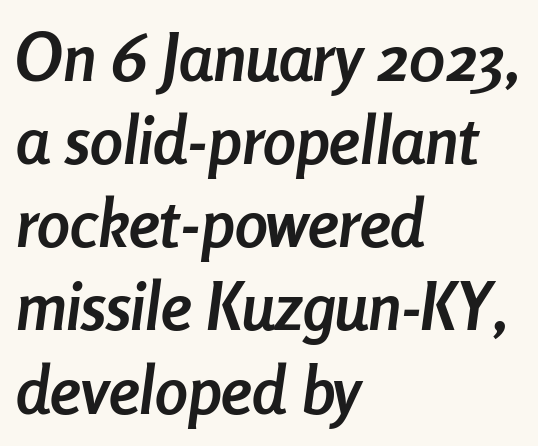
In terms of leading, this rendering sits right in the middle. The glyphs have the mass of a bold cut. Here the designer chose a conventional face with non-uniform glyph widths. Emphasis-style slanted type is in use. Each row of text sits above clean, open space.
